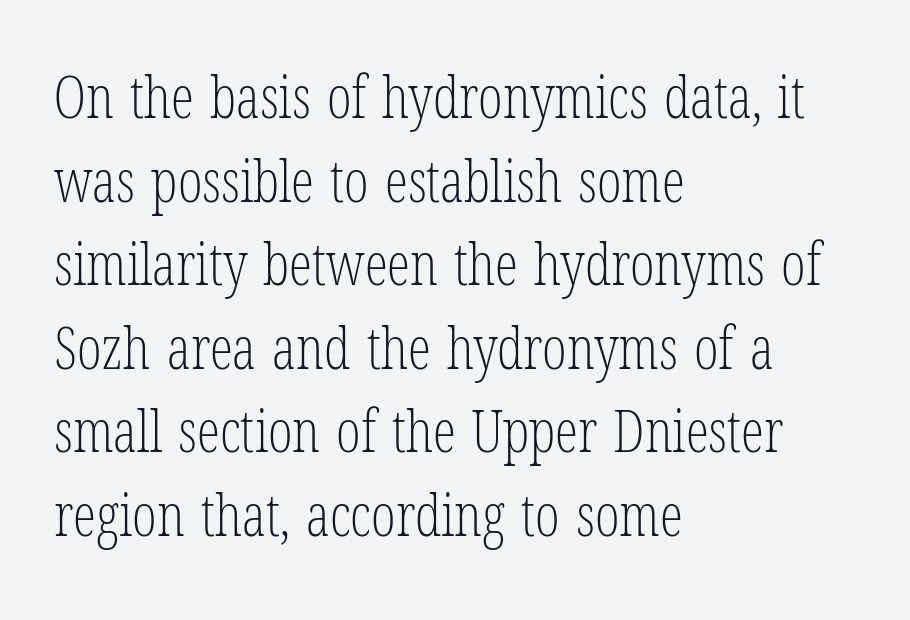
The image shows 58 px light, condensed serif type, upright; set left-aligned, normal line spacing (1.44x), normal letter spacing, not underlined; low stroke contrast and a medium x-height.
